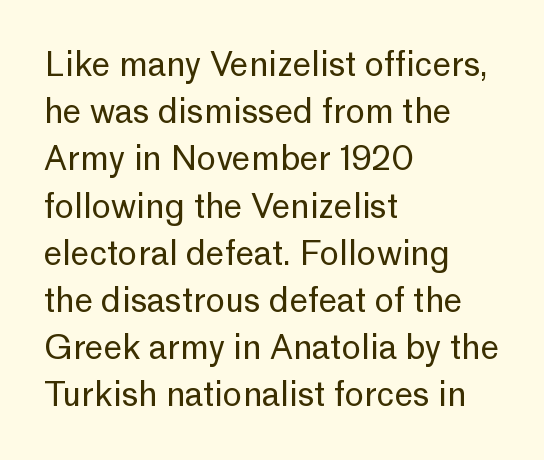
The image shows 33 px regular-weight sans-serif type, upright; set left-aligned, normal line spacing (1.43x), normal letter spacing, not underlined; low stroke contrast and a medium x-height.
